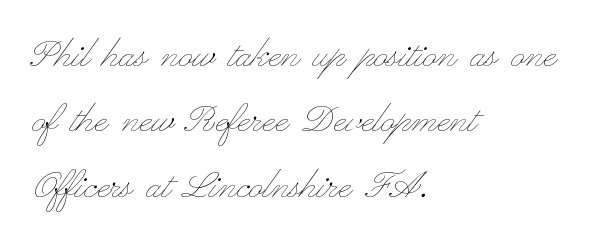
{"bold": "no", "weight": "thin", "width": "wide", "stroke_contrast": "low", "x_height": "small", "monospaced": "no", "underline": "no", "align": "left", "line_spacing": "normal", "line_spacing_ratio": 1.39, "letter_spacing": "normal", "letter_spacing_em": 0.0, "glyph_px": 47}
